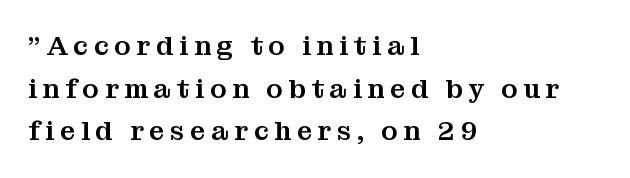
{"italic": "no", "underline": "no", "align": "left", "line_spacing": "normal", "line_spacing_ratio": 1.58, "letter_spacing": "wide", "letter_spacing_em": 0.21, "glyph_px": 27}
